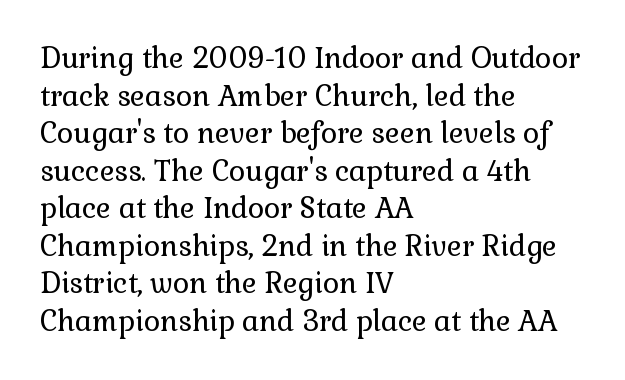
{"serif": "yes", "italic": "no", "bold": "no", "weight": "regular", "width": "normal", "stroke_contrast": "low", "x_height": "medium", "monospaced": "no", "underline": "no", "align": "left", "line_spacing": "normal", "line_spacing_ratio": 1.34, "letter_spacing": "normal", "letter_spacing_em": 0.0, "glyph_px": 28}
